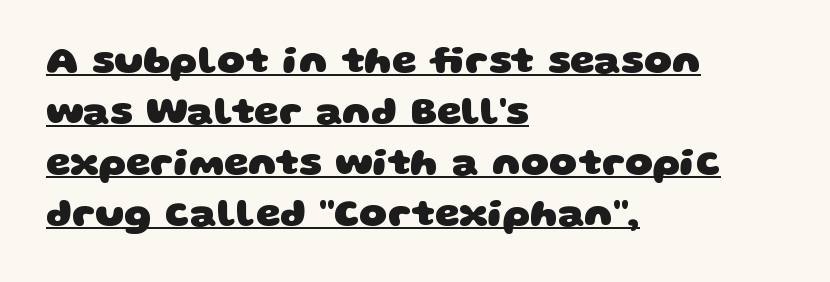
{"serif": "no", "bold": "yes", "weight": "heavy", "width": "wide", "stroke_contrast": "low", "x_height": "large", "monospaced": "no", "underline": "yes", "align": "left", "line_spacing": "normal", "line_spacing_ratio": 1.31, "letter_spacing": "normal", "letter_spacing_em": 0.0, "glyph_px": 39}
